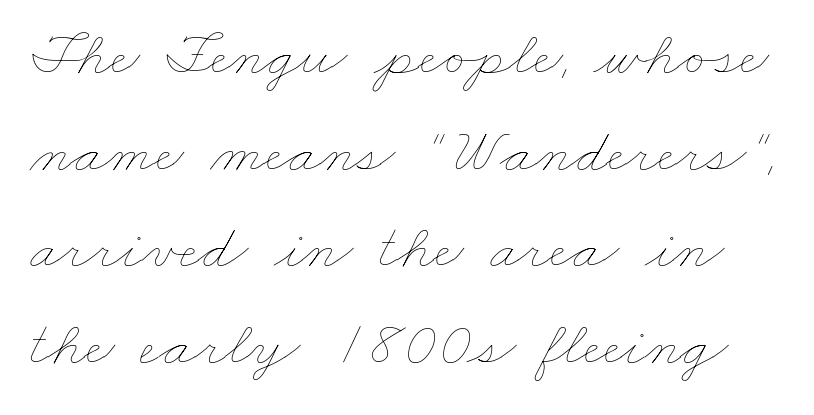
Does extra space separate the letters? No, they use regular spacing. Spacing verdict: proportional, widths tailored to each character. The font sits on the lighter half of the weight spectrum, regular included. Has an underline been added? It has not. Does the leading feel generous? No, just average.
